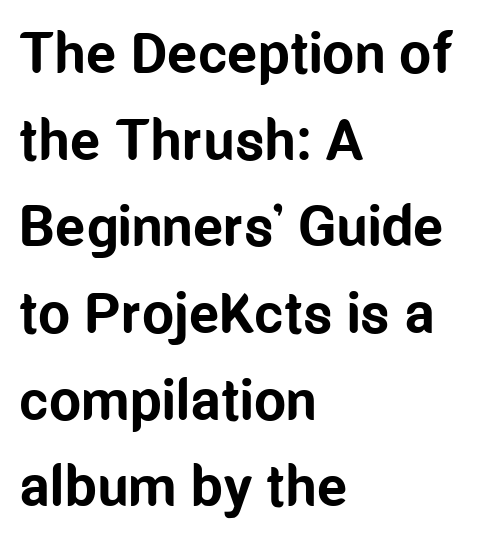
{"serif": "no", "italic": "no", "bold": "yes", "weight": "bold", "width": "condensed", "stroke_contrast": "low", "x_height": "medium", "monospaced": "no", "underline": "no", "align": "left", "line_spacing": "normal", "line_spacing_ratio": 1.52, "letter_spacing": "normal", "letter_spacing_em": 0.0, "glyph_px": 57}
